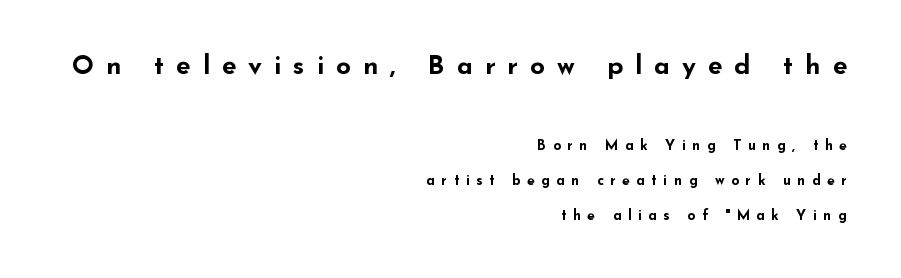
{"italic": "no", "bold": "yes", "underline": "no", "align": "right", "line_spacing": "loose", "line_spacing_ratio": 2.48, "letter_spacing": "wide", "letter_spacing_em": 0.46, "larger_block": "first", "size_ratio": 1.86, "glyph_px": 26}
